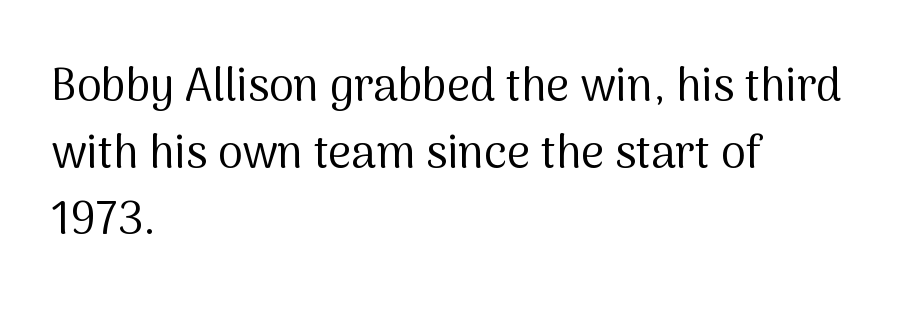
A typesetter would call this zero additional tracking. Spacing verdict: proportional, widths tailored to each character. Interline gaps are of average width in this sample. This is not heavy type; no bold has been used. The typeface chosen for these lines omits serifs. A typesetter would mark this as roman, not italic.
